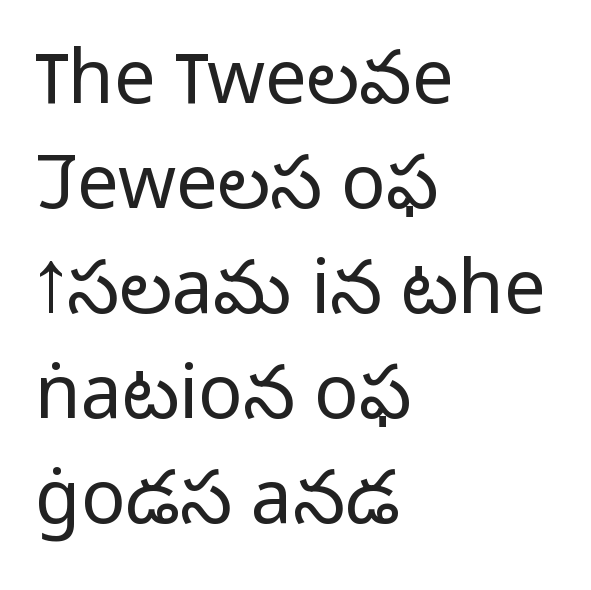
Q: Is the text bold? A: No.
Q: Is the text italic (slanted)? A: No, it is upright.
Q: Is the typeface a serif or a sans-serif typeface? A: Sans-serif.
Q: Is the text underlined? A: No.
Q: How is the paragraph aligned? A: Left-aligned.
Q: Is the spacing between letters normal or unusually wide? A: Normal.
Q: Is the spacing between lines tight, normal or loose? A: Normal.
Q: Width (condensed, normal, or wide)? A: Normal.
Q: Stroke contrast? A: Low.
Q: x-height? A: Medium.
Q: Monospaced? A: No.
